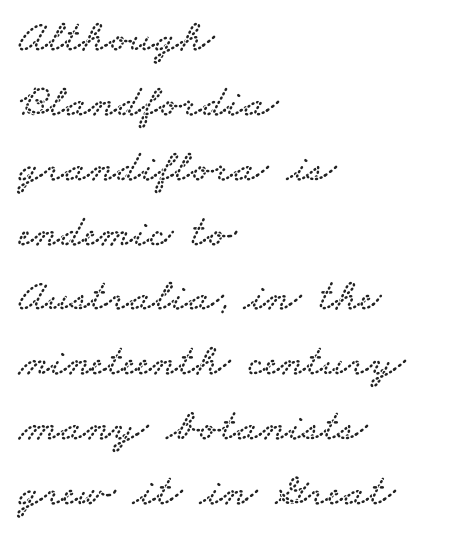
The letters carry serifs — small finishing strokes at the ends of their stems. How are the letters spaced? Ordinarily, with no added tracking. These lines stack with their left ends in a neat column. Baseline-to-baseline distance is the conventional proportion of letter height. The specimen omits any rule beneath the text block's lines. Do the characters align in a grid? No, the font is proportional.
